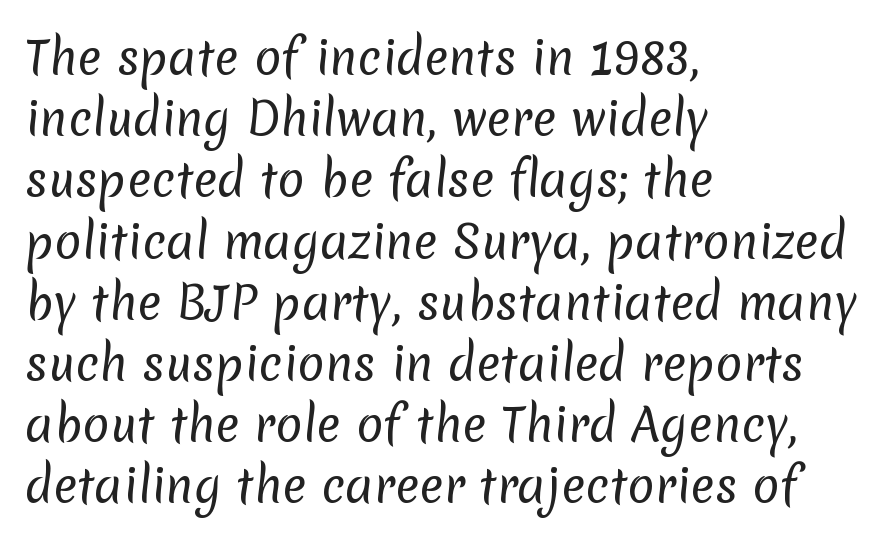
{"serif": "no", "bold": "no", "weight": "regular", "width": "normal", "stroke_contrast": "low", "x_height": "medium", "monospaced": "no", "underline": "no", "align": "left", "line_spacing": "normal", "line_spacing_ratio": 1.36, "letter_spacing": "normal", "letter_spacing_em": 0.0, "glyph_px": 45}
